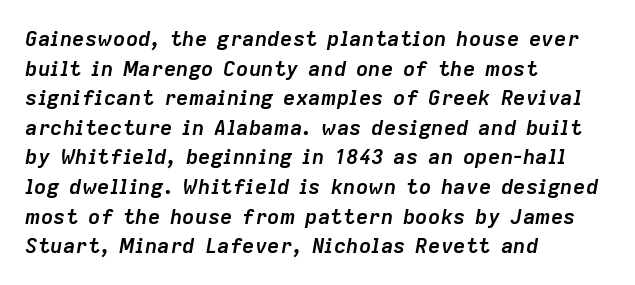
{"italic": "yes", "lean": "right", "slant_degrees": 9, "bold": "yes", "underline": "no", "align": "left", "line_spacing": "normal", "line_spacing_ratio": 1.41, "letter_spacing": "normal", "letter_spacing_em": 0.0, "glyph_px": 21}
